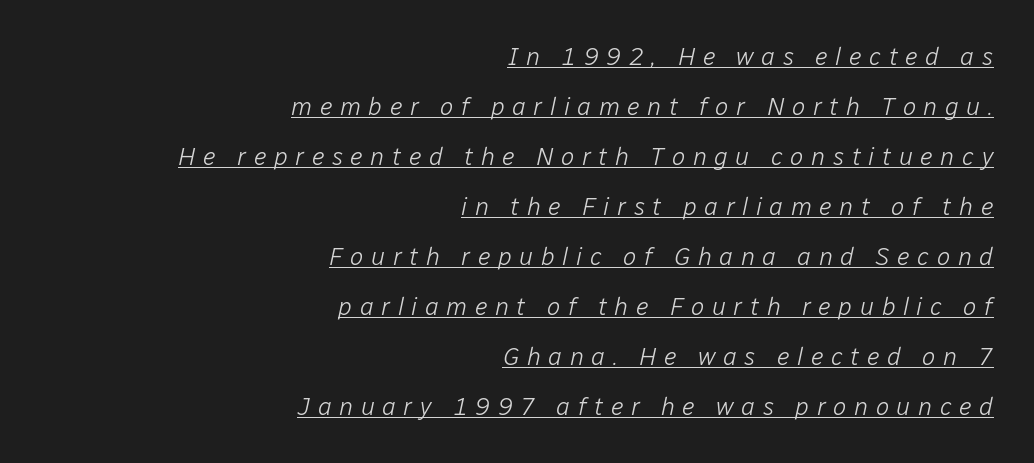
{"italic": "yes", "lean": "right", "slant_degrees": 12, "bold": "no", "underline": "yes", "align": "right", "line_spacing": "loose", "line_spacing_ratio": 2.0, "letter_spacing": "wide", "letter_spacing_em": 0.3, "glyph_px": 25}
